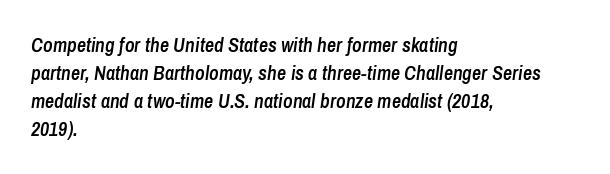
The image shows 20 px text type, italic (leaning right); set left-aligned, normal line spacing (1.4x), normal letter spacing, not underlined.
